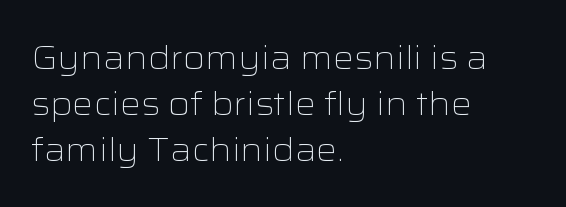
The image shows 33 px light, wide sans-serif type, upright; set left-aligned, normal line spacing (1.39x), normal letter spacing, not underlined; low stroke contrast and a medium x-height.
